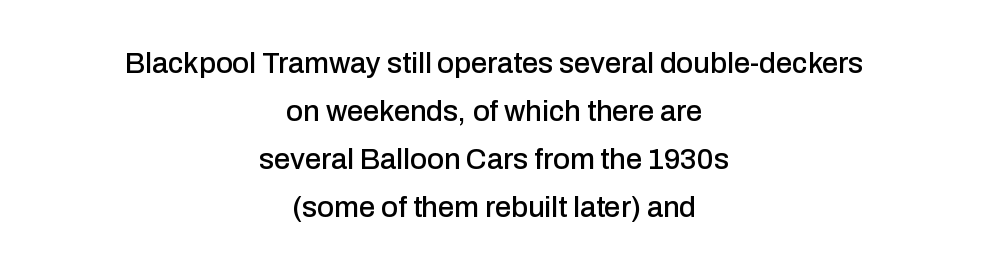
The image shows 29 px sans-serif type, upright; set centered, normal line spacing (1.65x), normal letter spacing, not underlined; low stroke contrast and a medium x-height.
